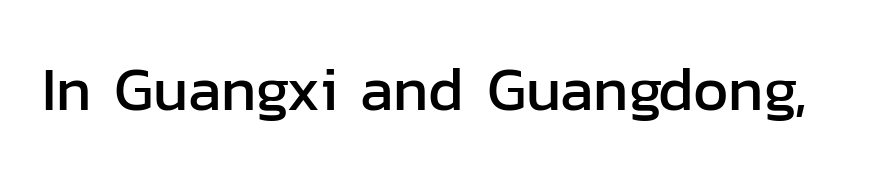
Q: Is the text italic (slanted)? A: No, it is upright.
Q: Is the typeface a serif or a sans-serif typeface? A: Sans-serif.
Q: Is the text underlined? A: No.
Q: Is the spacing between letters normal or unusually wide? A: Normal.
Q: Width (condensed, normal, or wide)? A: Normal.
Q: Stroke contrast? A: Low.
Q: x-height? A: Medium.
Q: Monospaced? A: No.
